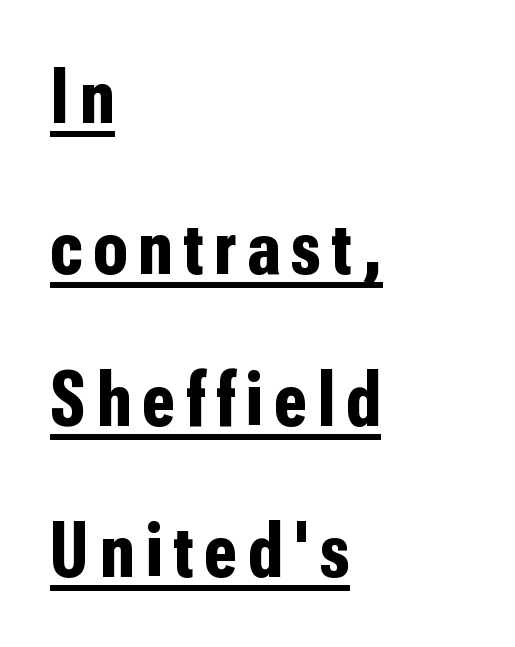
{"serif": "no", "italic": "no", "bold": "yes", "weight": "bold", "width": "condensed", "stroke_contrast": "low", "x_height": "medium", "monospaced": "no", "underline": "yes", "align": "left", "line_spacing": "loose", "line_spacing_ratio": 1.94, "glyph_px": 78}
